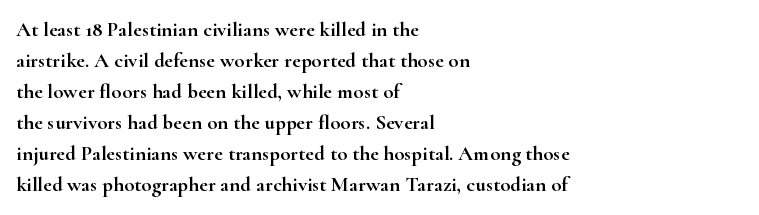
The image shows 21 px text type, upright; set left-aligned, normal line spacing (1.48x), normal letter spacing, not underlined.
